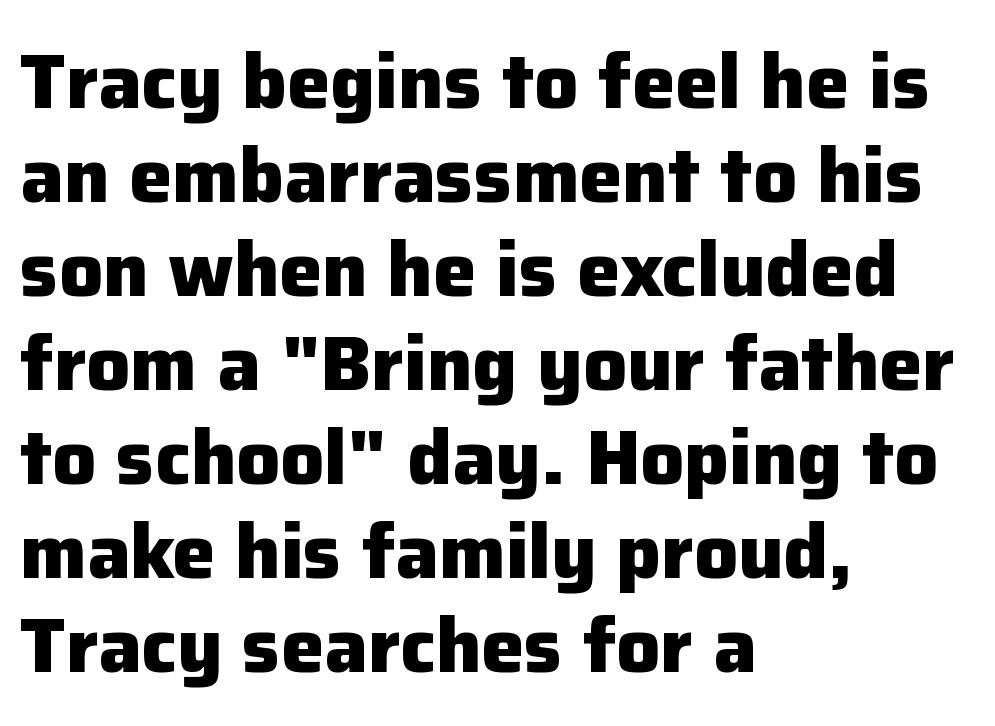
Q: Is the text bold? A: Yes.
Q: Is the text italic (slanted)? A: No, it is upright.
Q: Is the typeface a serif or a sans-serif typeface? A: Sans-serif.
Q: Is the text underlined? A: No.
Q: How is the paragraph aligned? A: Left-aligned.
Q: Is the spacing between letters normal or unusually wide? A: Normal.
Q: Width (condensed, normal, or wide)? A: Normal.
Q: Stroke contrast? A: Low.
Q: x-height? A: Medium.
Q: Monospaced? A: No.
